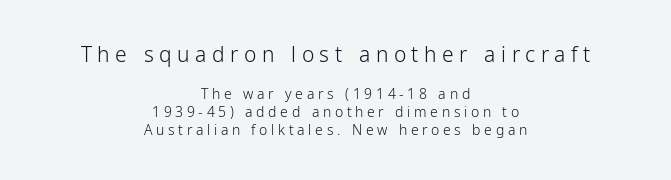
Evenly set lines give the paragraph a standard silhouette. Is there any slant? The stems are plumb. Here the glyphs are tracked loosely, breaking word shapes into spaced letters. If you squint, the top block still reads clearly — it's the larger of the two. The paragraph has two soft edges and a firm central axis.
